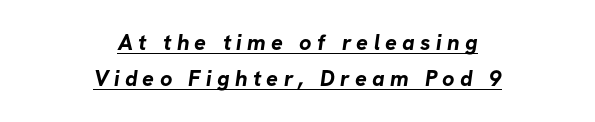
Q: Is the text bold? A: Yes.
Q: Is the text underlined? A: Yes.
Q: How is the paragraph aligned? A: Centered.
Q: Is the spacing between letters normal or unusually wide? A: Unusually wide.
Q: Is the spacing between lines tight, normal or loose? A: Normal.
